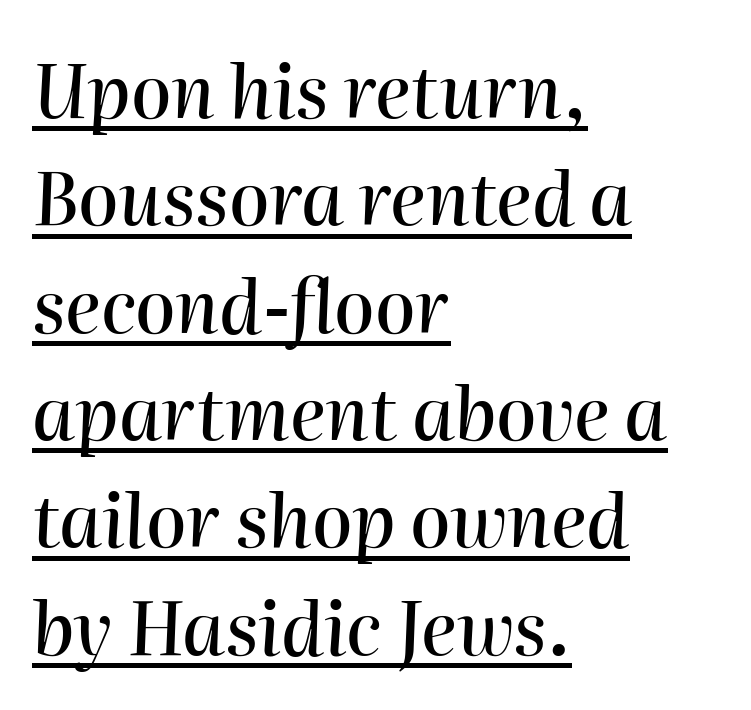
The image shows 73 px text type, italic (leaning right); set left-aligned, normal line spacing (1.47x), normal letter spacing, underlined; high stroke contrast and a medium x-height.
